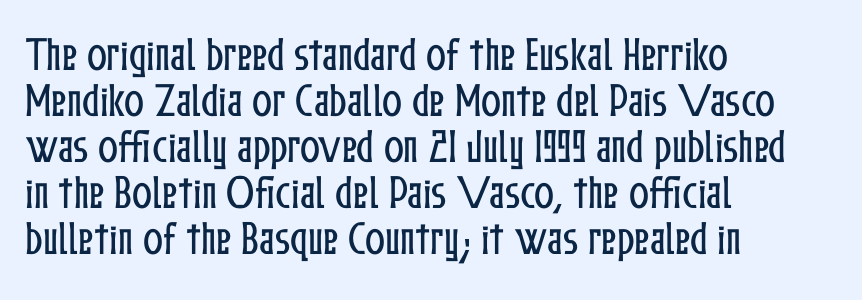
This sample uses plain, unmodified letter spacing. Beneath every word, the page is bare. Does the lettering tilt? It doesn't — this is upright. Left-aligned paragraph, ragged on the right.
